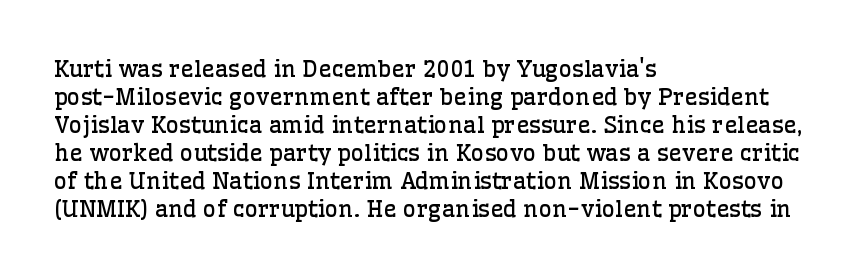
{"italic": "no", "bold": "no", "underline": "no", "align": "left", "line_spacing_ratio": 1.22, "letter_spacing": "normal", "letter_spacing_em": 0.0, "glyph_px": 23}
